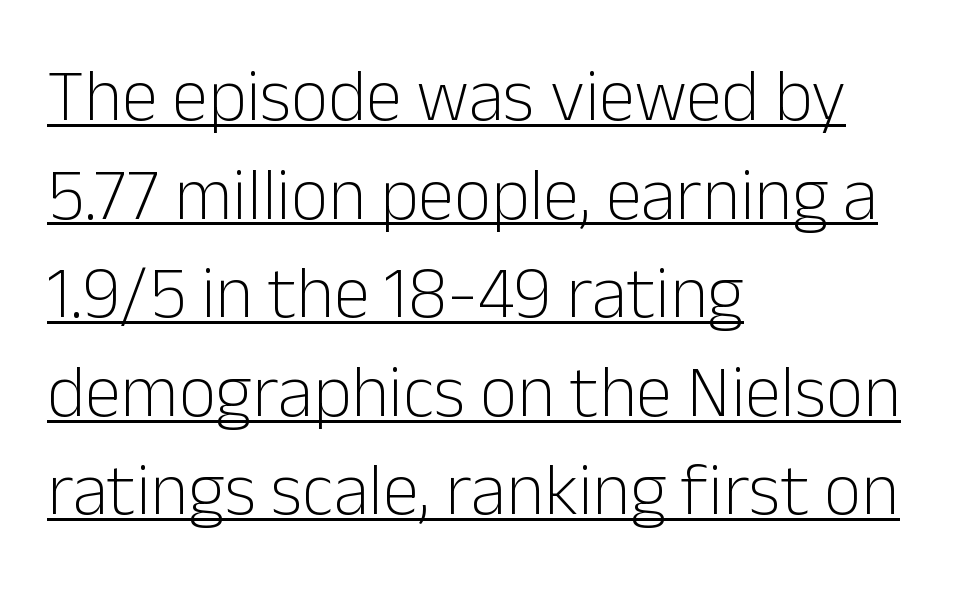
Q: Is the text bold? A: No.
Q: Is the text italic (slanted)? A: No, it is upright.
Q: Is the typeface a serif or a sans-serif typeface? A: Sans-serif.
Q: Is the text underlined? A: Yes.
Q: How is the paragraph aligned? A: Left-aligned.
Q: Is the spacing between letters normal or unusually wide? A: Normal.
Q: Is the spacing between lines tight, normal or loose? A: Normal.
Q: Width (condensed, normal, or wide)? A: Normal.
Q: Stroke contrast? A: Low.
Q: x-height? A: Medium.
Q: Monospaced? A: No.
